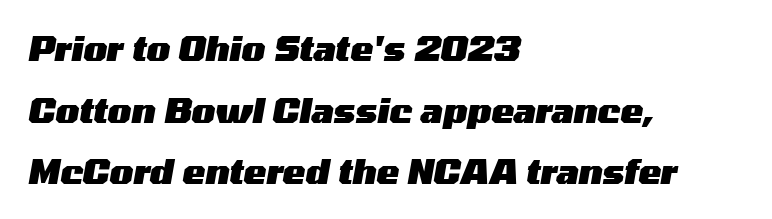
Q: Is the text bold? A: Yes.
Q: Is the text italic (slanted)? A: Yes, it leans right by about 10 degrees.
Q: Is the text underlined? A: No.
Q: How is the paragraph aligned? A: Left-aligned.
Q: Is the spacing between letters normal or unusually wide? A: Normal.
Q: Width (condensed, normal, or wide)? A: Wide.
Q: Stroke contrast? A: Medium.
Q: x-height? A: Medium.
Q: Monospaced? A: No.
